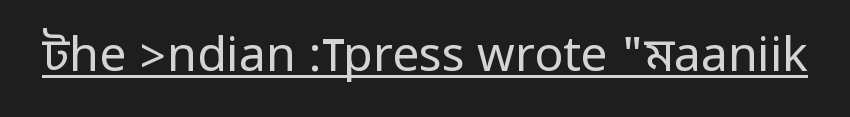
The image shows 48 px regular-weight, condensed sans-serif type, upright; set normal letter spacing, underlined; low stroke contrast.
